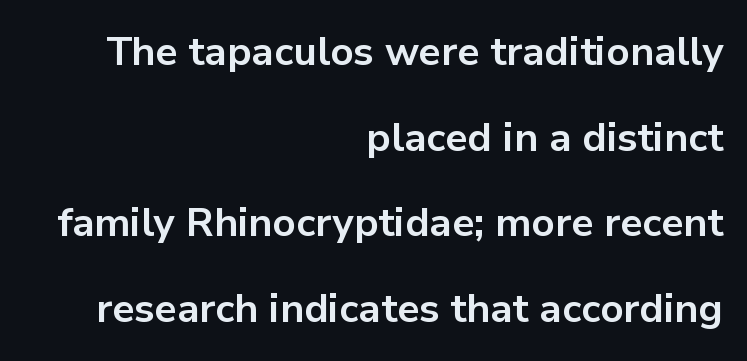
Q: Is the text bold? A: Yes.
Q: Is the text italic (slanted)? A: No, it is upright.
Q: Is the typeface a serif or a sans-serif typeface? A: Sans-serif.
Q: Is the text underlined? A: No.
Q: How is the paragraph aligned? A: Right-aligned.
Q: Is the spacing between letters normal or unusually wide? A: Normal.
Q: Is the spacing between lines tight, normal or loose? A: Loose.
Q: Width (condensed, normal, or wide)? A: Normal.
Q: Stroke contrast? A: Low.
Q: x-height? A: Medium.
Q: Monospaced? A: No.
